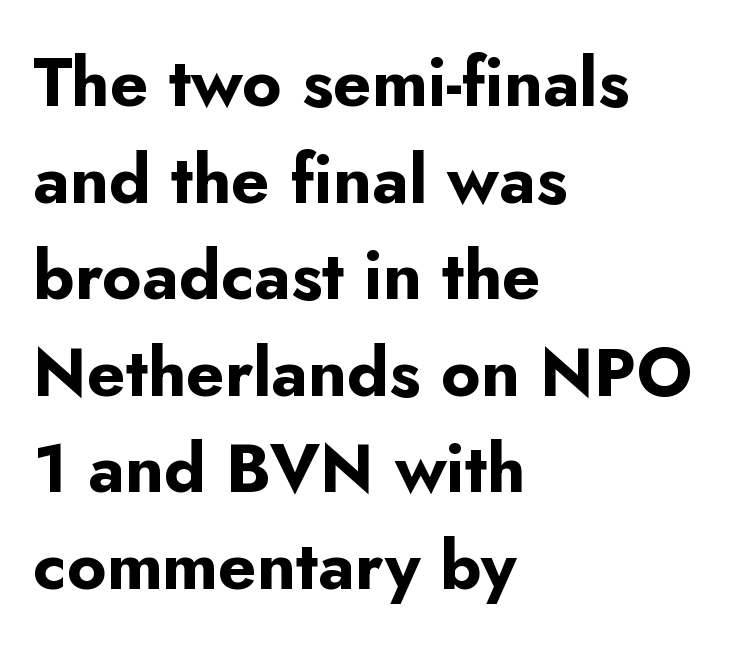
Q: Is the text bold? A: Yes.
Q: Is the text italic (slanted)? A: No, it is upright.
Q: Is the typeface a serif or a sans-serif typeface? A: Sans-serif.
Q: Is the text underlined? A: No.
Q: How is the paragraph aligned? A: Left-aligned.
Q: Is the spacing between letters normal or unusually wide? A: Normal.
Q: Is the spacing between lines tight, normal or loose? A: Normal.
Q: Width (condensed, normal, or wide)? A: Normal.
Q: Stroke contrast? A: Low.
Q: x-height? A: Small.
Q: Monospaced? A: No.
